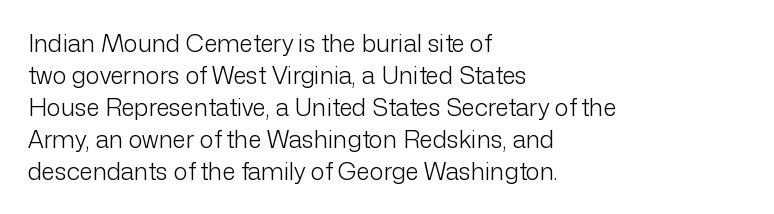
The image shows 24 px text type, upright; set left-aligned, normal line spacing (1.33x), normal letter spacing, not underlined.
